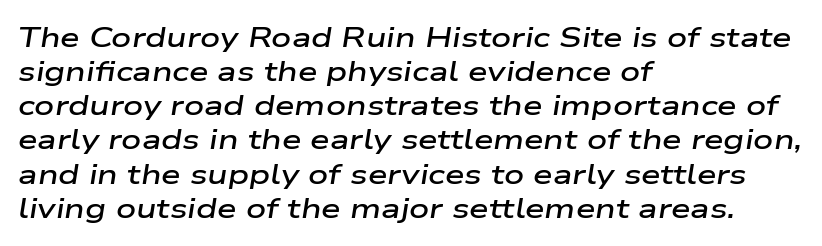
{"italic": "yes", "lean": "right", "slant_degrees": 9, "bold": "semi", "weight": "semibold", "width": "wide", "stroke_contrast": "low", "x_height": "medium", "monospaced": "no", "underline": "no", "align": "left", "line_spacing_ratio": 1.22, "letter_spacing": "normal", "letter_spacing_em": 0.0, "glyph_px": 28}
